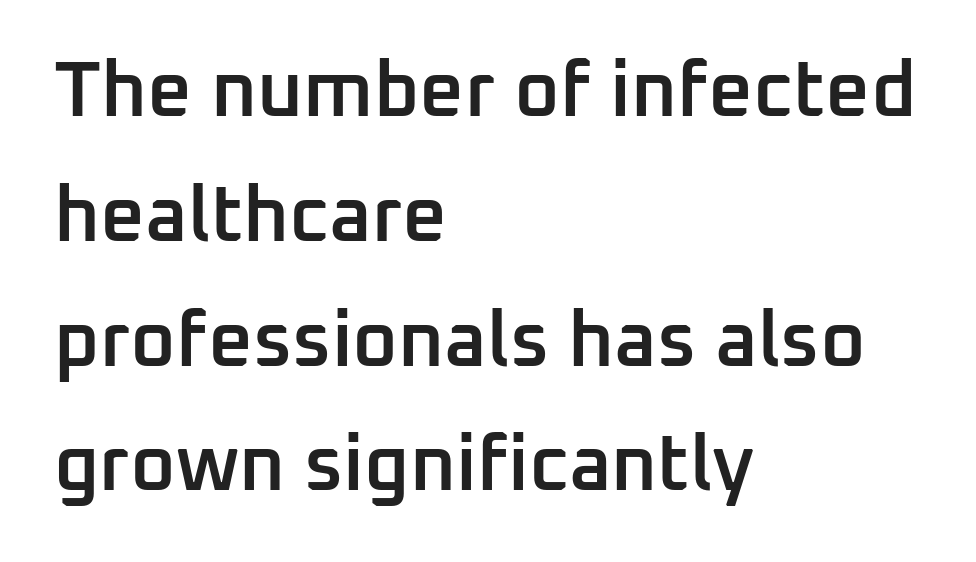
The image shows 78 px semibold sans-serif type, upright; set left-aligned, normal line spacing (1.6x), normal letter spacing, not underlined; low stroke contrast and a medium x-height.
